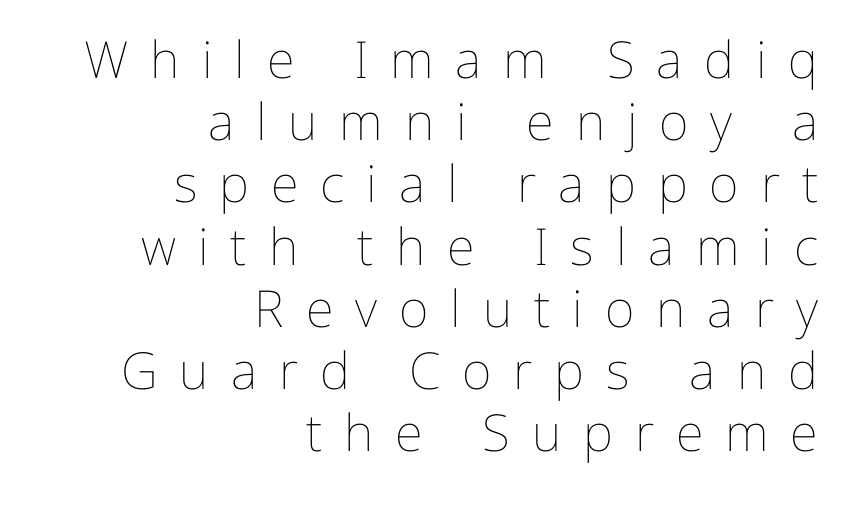
{"italic": "no", "bold": "no", "weight": "thin", "width": "normal", "stroke_contrast": "low", "x_height": "medium", "monospaced": "no", "underline": "no", "align": "right", "line_spacing_ratio": 1.22, "letter_spacing": "wide", "letter_spacing_em": 0.43, "glyph_px": 51}
